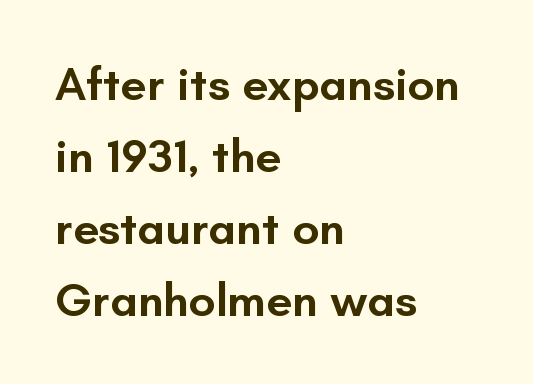
The image shows 47 px semibold sans-serif type, upright; set left-aligned, normal line spacing (1.53x), normal letter spacing, not underlined; low stroke contrast and a small x-height.
